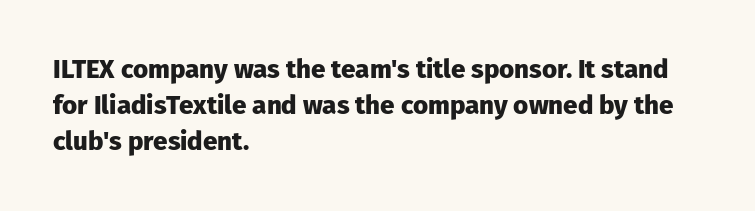
Clear beneath every line of the passage. The typography opts for an upright posture over an oblique one. Evenly set lines give the paragraph a standard silhouette. Standard letterfit; no display-style spreading of the glyphs. The compositor pushed each line to the left boundary.
